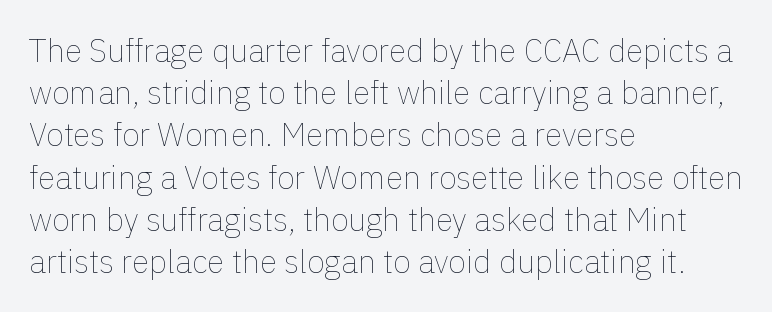
{"italic": "no", "bold": "no", "weight": "thin", "width": "normal", "x_height": "medium", "monospaced": "no", "underline": "no", "align": "left", "line_spacing": "normal", "line_spacing_ratio": 1.32, "letter_spacing": "normal", "letter_spacing_em": 0.0, "glyph_px": 32}
